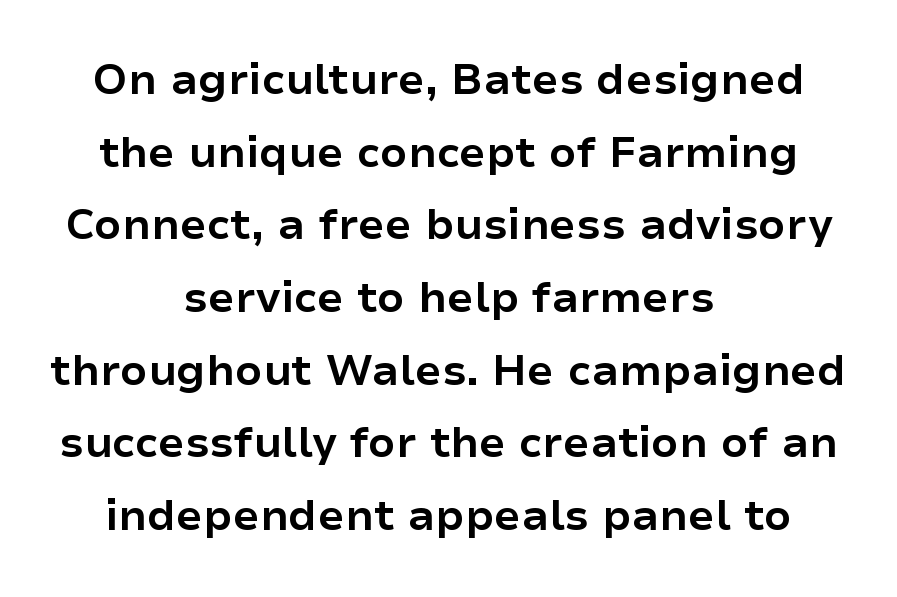
{"serif": "no", "italic": "no", "bold": "yes", "weight": "bold", "width": "normal", "stroke_contrast": "low", "x_height": "medium", "monospaced": "no", "underline": "no", "align": "center", "line_spacing": "normal", "line_spacing_ratio": 1.69, "letter_spacing": "normal", "letter_spacing_em": 0.0, "glyph_px": 43}
